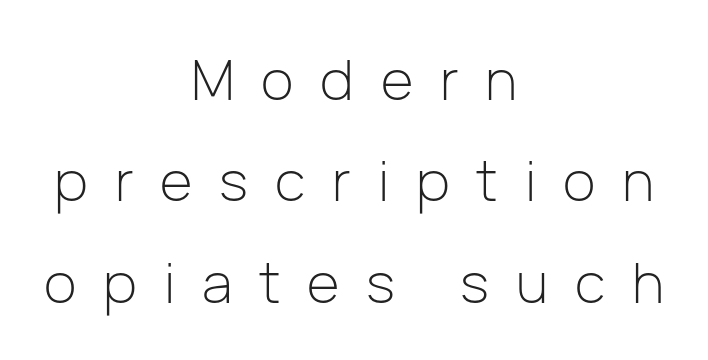
Every stem runs plumb, perpendicular to the baseline. The font family rendered here belongs to the sans-serif group. The type is letterspaced generously, with wide tracking. Descenders are the only things crossing below the line.
